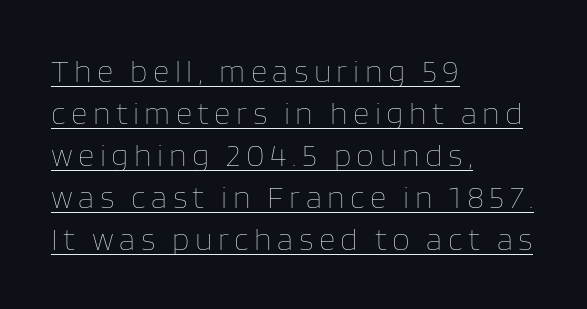
The image shows 32 px thin type, upright; set left-aligned, normal line spacing (1.31x), underlined; low stroke contrast and a large x-height.
